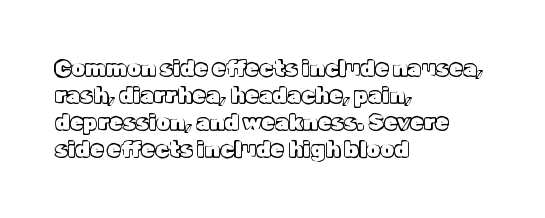
Is the block centered? No — it sits flush against the left margin. Beneath every word, the page is bare. What stands out about the letter spacing? Nothing — it is the standard amount. The lettering stays uniformly vertical, giving the passage a roman look.
